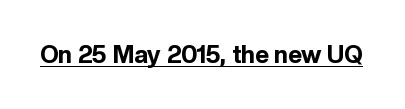
{"italic": "no", "bold": "yes", "underline": "yes", "letter_spacing": "normal", "letter_spacing_em": 0.0, "glyph_px": 24}
